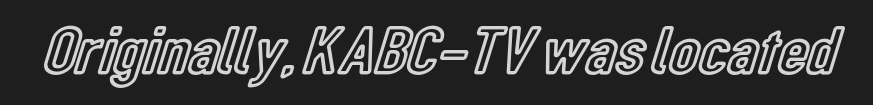
The image shows 68 px condensed type; set normal letter spacing, not underlined; a medium x-height.
